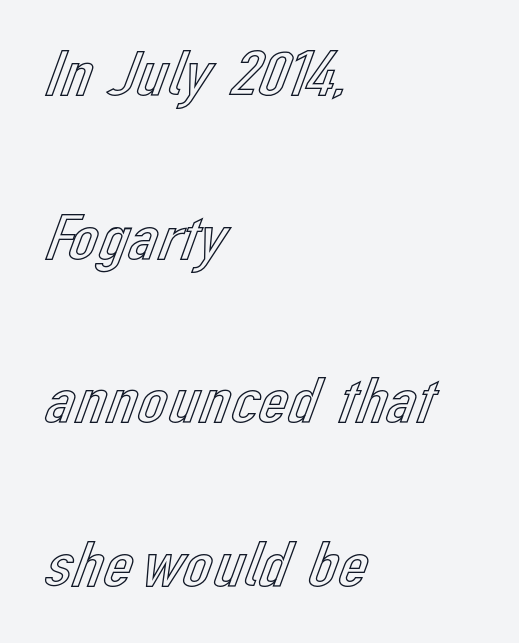
The image shows 66 px text type; set left-aligned, loose line spacing (2.48x), normal letter spacing, not underlined; a medium x-height.
